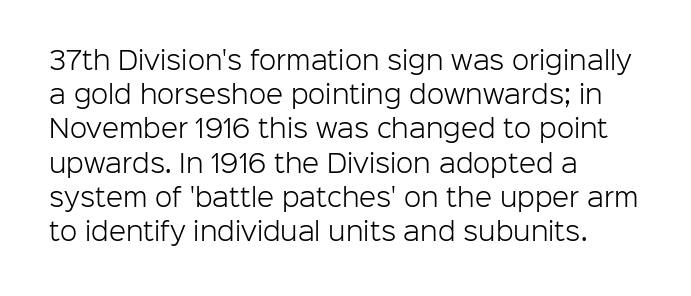
{"italic": "no", "bold": "no", "underline": "no", "align": "left", "line_spacing": "normal", "line_spacing_ratio": 1.37, "letter_spacing": "normal", "letter_spacing_em": 0.0, "glyph_px": 25}
